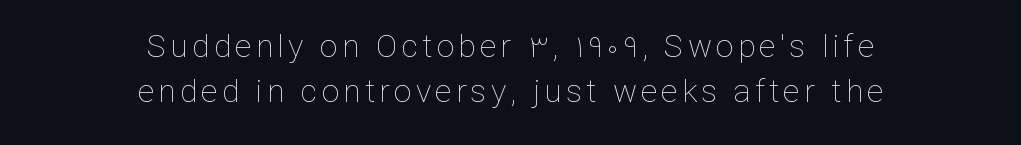
The letters stand straight up with perfectly vertical stems. You could not count columns in this text — the font is proportionally spaced. Ink coverage per letter is moderate at most. Notice how descenders clear the ascenders below comfortably — that's standard leading. Type without underlining. Leftover space on each line is divided equally before and after the words.
